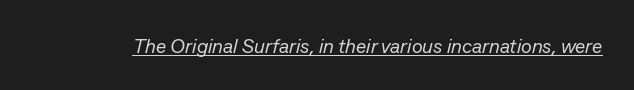
{"italic": "yes", "lean": "right", "slant_degrees": 13, "bold": "no", "underline": "yes", "letter_spacing": "normal", "letter_spacing_em": 0.0, "glyph_px": 20}
